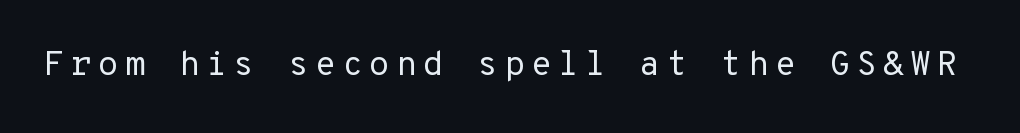
{"serif": "no", "italic": "no", "bold": "no", "weight": "regular", "width": "normal", "stroke_contrast": "low", "x_height": "medium", "monospaced": "yes", "underline": "no", "glyph_px": 34}
